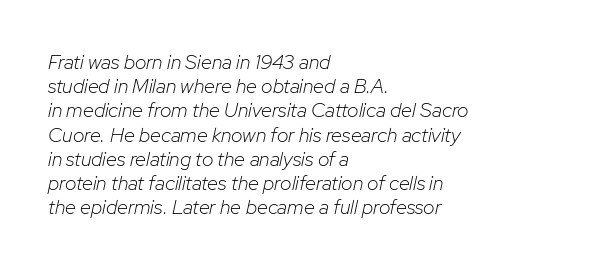
{"italic": "yes", "lean": "right", "slant_degrees": 12, "bold": "no", "underline": "no", "align": "left", "line_spacing_ratio": 1.21, "letter_spacing": "normal", "letter_spacing_em": 0.0, "glyph_px": 20}
